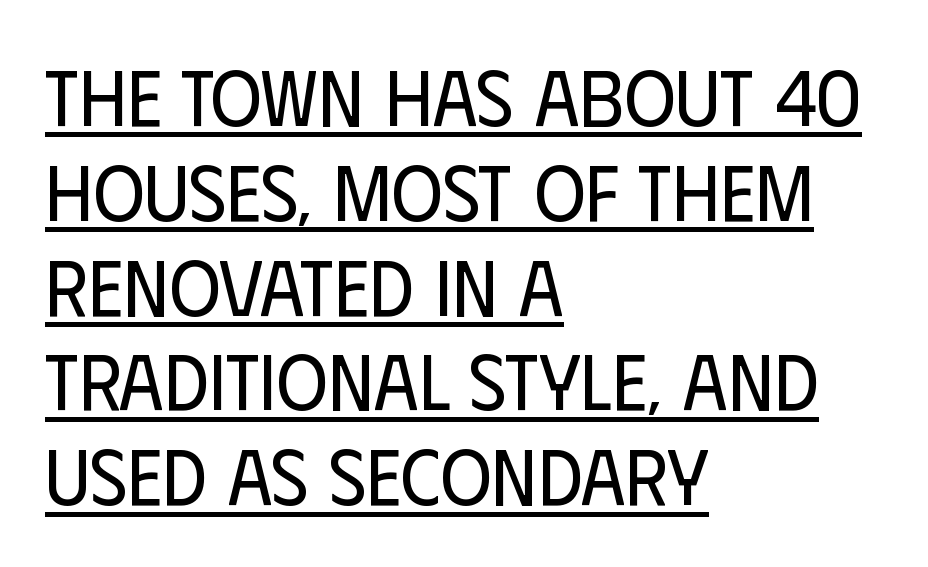
{"serif": "no", "italic": "no", "bold": "no", "weight": "regular", "width": "condensed", "stroke_contrast": "low", "x_height": "large", "monospaced": "no", "underline": "yes", "align": "left", "line_spacing_ratio": 1.2, "letter_spacing": "normal", "letter_spacing_em": 0.0, "glyph_px": 79}
